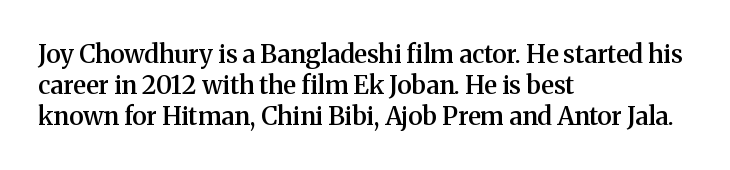
A classic flush-left, rag-right setting is used for this passage. The face used here is rendered with its standard letterfit. Decoration check: the copy has no underline. Caption: semibold face, moderately heavy strokes. Quick note: not italic, upright.
